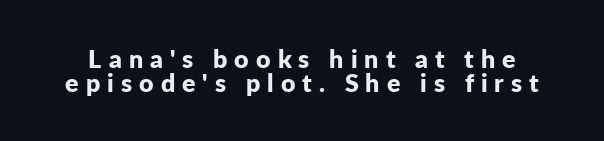
The image shows 25 px bold type, upright; set tight line spacing (0.95x), unusually wide letter spacing (+0.28 em), not underlined.
